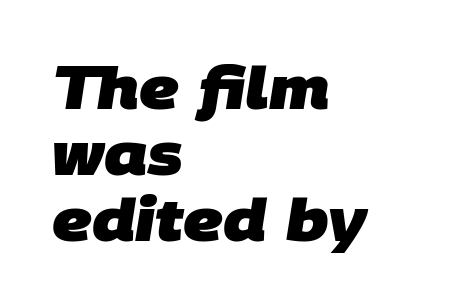
The image shows 58 px heavy sans-serif type; set left-aligned, tight line spacing (1.14x), normal letter spacing, not underlined; low stroke contrast and a large x-height.
